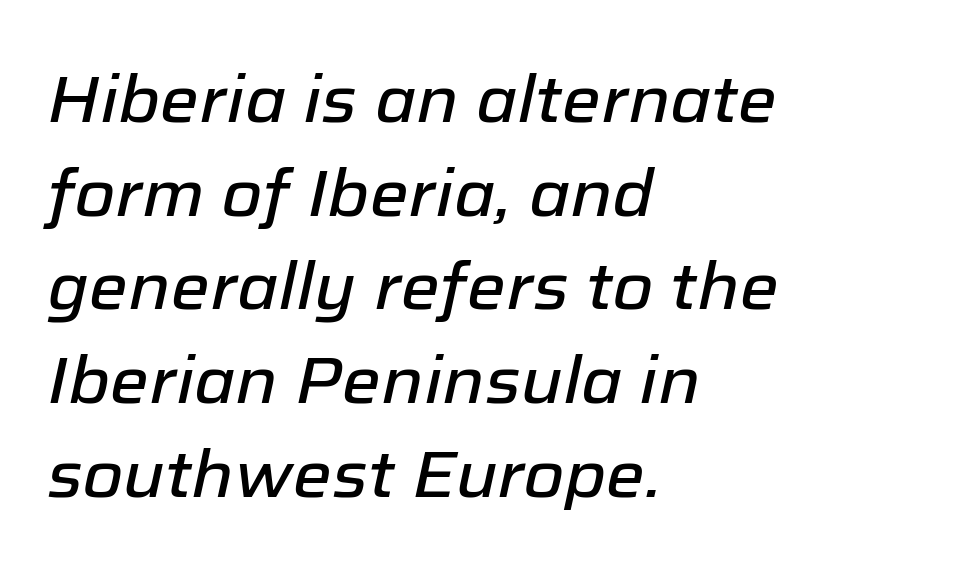
The image shows 66 px text type, italic (leaning right); set left-aligned, normal line spacing (1.42x), normal letter spacing, not underlined; low stroke contrast and a medium x-height.
